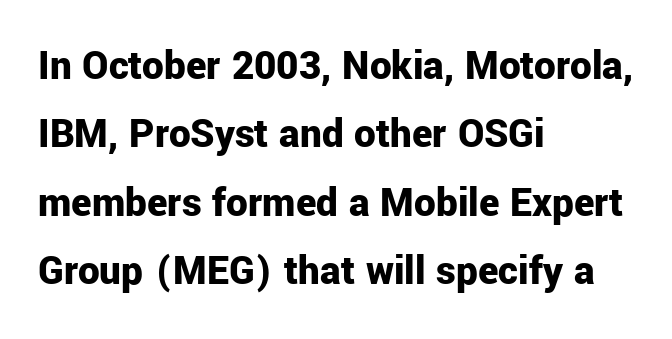
Q: Is the text bold? A: Yes.
Q: Is the text italic (slanted)? A: No, it is upright.
Q: Is the typeface a serif or a sans-serif typeface? A: Sans-serif.
Q: Is the text underlined? A: No.
Q: How is the paragraph aligned? A: Left-aligned.
Q: Is the spacing between letters normal or unusually wide? A: Normal.
Q: Is the spacing between lines tight, normal or loose? A: Normal.
Q: Width (condensed, normal, or wide)? A: Normal.
Q: Stroke contrast? A: Low.
Q: x-height? A: Medium.
Q: Monospaced? A: No.
